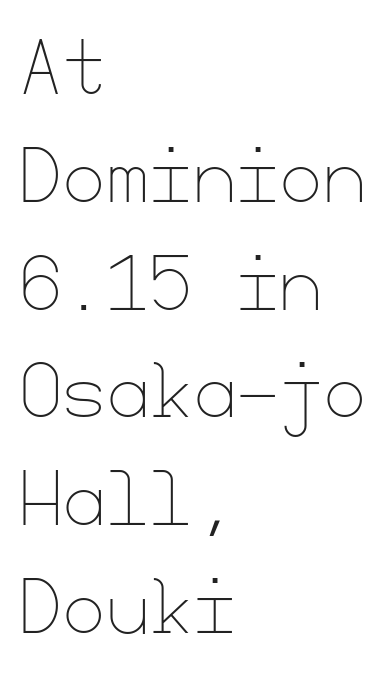
{"italic": "no", "bold": "no", "weight": "thin", "width": "normal", "stroke_contrast": "low", "x_height": "small", "underline": "no", "align": "left", "line_spacing": "normal", "line_spacing_ratio": 1.54, "letter_spacing": "normal", "letter_spacing_em": 0.0, "glyph_px": 70}
